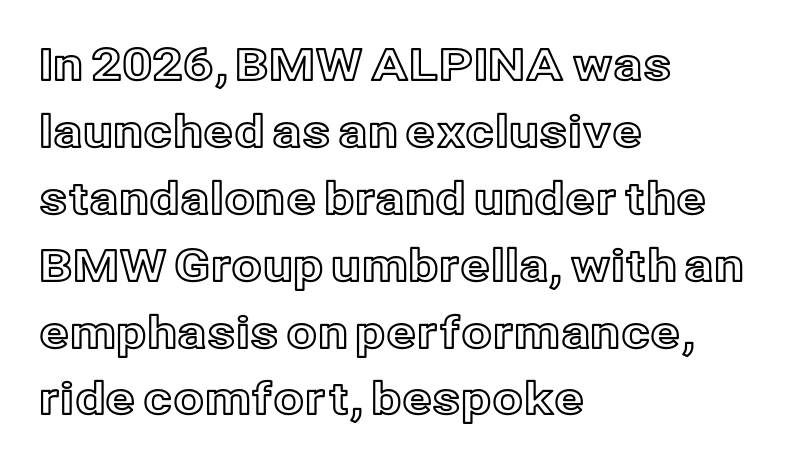
The image shows 44 px text type, upright; set left-aligned, normal line spacing (1.52x), normal letter spacing, not underlined; a medium x-height.
